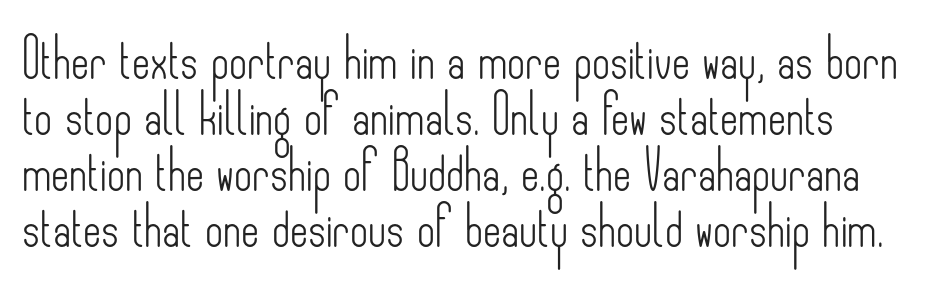
{"serif": "no", "italic": "no", "bold": "no", "weight": "light", "width": "condensed", "stroke_contrast": "low", "x_height": "small", "monospaced": "no", "underline": "no", "align": "left", "line_spacing": "normal", "line_spacing_ratio": 1.44, "letter_spacing": "normal", "letter_spacing_em": 0.0, "glyph_px": 39}
